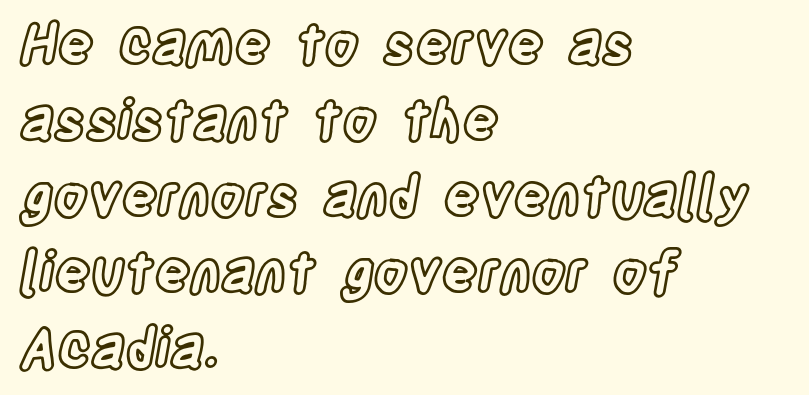
The space beneath each line is pristine and unruled. The rendering keeps characters at their native spacing. Spacing verdict: proportional, widths tailored to each character. These lines stack with their left ends in a neat column. Vertical spacing — default.
